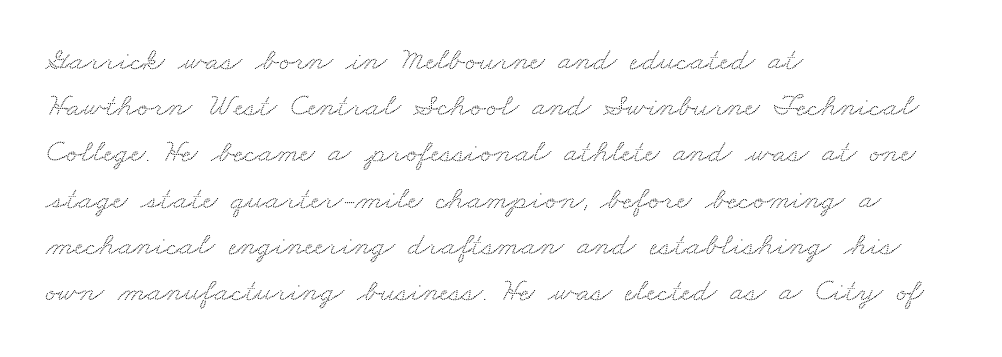
{"serif": "yes", "width": "wide", "stroke_contrast": "medium", "x_height": "small", "monospaced": "no", "underline": "no", "align": "left", "line_spacing": "normal", "line_spacing_ratio": 1.4, "letter_spacing": "normal", "letter_spacing_em": 0.0, "glyph_px": 33}
